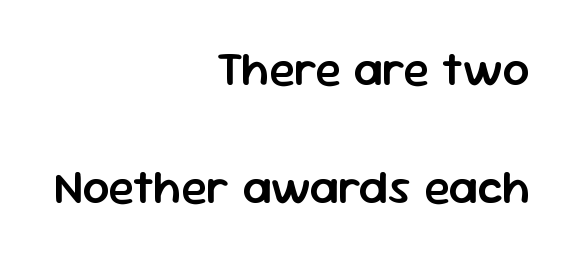
{"serif": "no", "italic": "no", "bold": "semi", "weight": "semibold", "width": "normal", "stroke_contrast": "low", "x_height": "medium", "monospaced": "no", "underline": "no", "align": "right", "line_spacing": "loose", "line_spacing_ratio": 2.46, "letter_spacing": "normal", "letter_spacing_em": 0.0, "glyph_px": 48}
